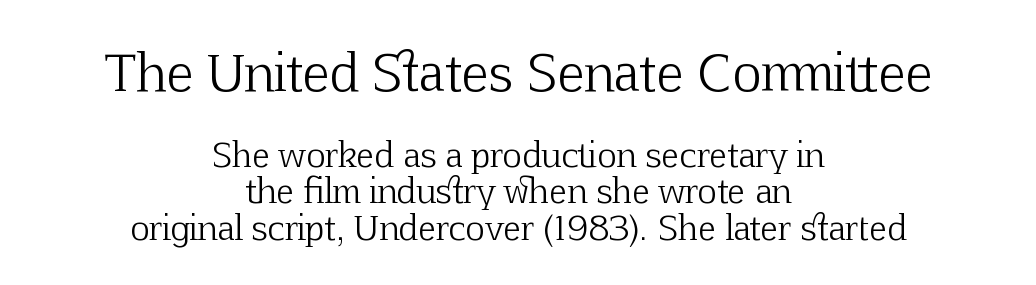
{"serif": "yes", "italic": "no", "bold": "no", "weight": "light", "width": "normal", "stroke_contrast": "low", "x_height": "medium", "monospaced": "no", "underline": "no", "align": "center", "line_spacing": "tight", "line_spacing_ratio": 1.1, "letter_spacing": "normal", "letter_spacing_em": 0.0, "larger_block": "first", "size_ratio": 1.52, "glyph_px": 50}
